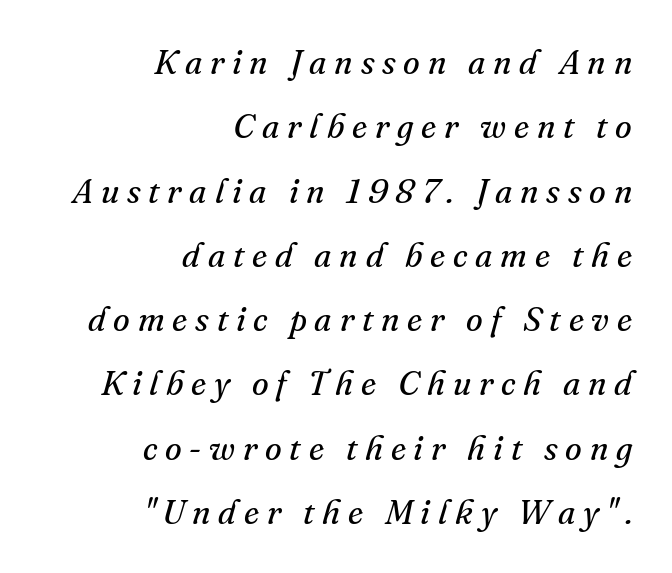
Q: Is the text bold? A: No.
Q: Is the text italic (slanted)? A: Yes, it leans right by about 16 degrees.
Q: Is the typeface a serif or a sans-serif typeface? A: Serif.
Q: Is the text underlined? A: No.
Q: How is the paragraph aligned? A: Right-aligned.
Q: Is the spacing between letters normal or unusually wide? A: Unusually wide.
Q: Width (condensed, normal, or wide)? A: Normal.
Q: Stroke contrast? A: Medium.
Q: x-height? A: Small.
Q: Monospaced? A: No.
